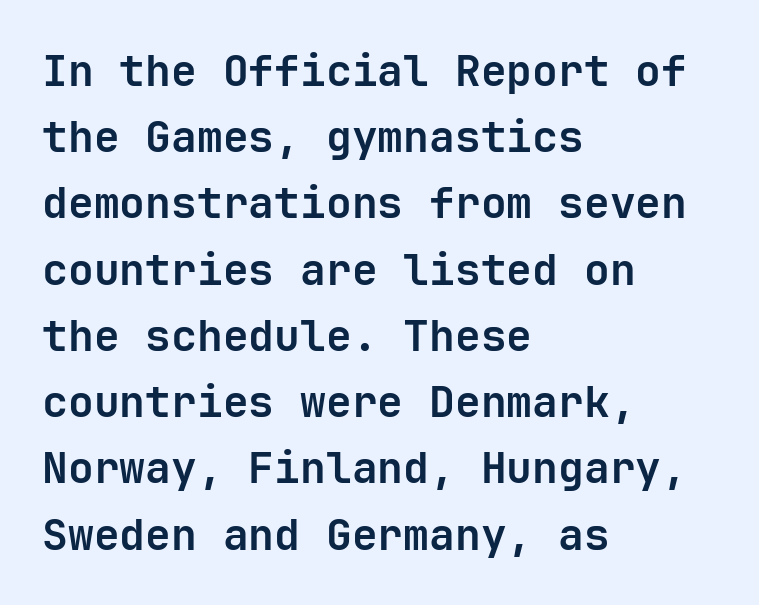
{"serif": "no", "italic": "no", "bold": "yes", "weight": "bold", "width": "normal", "stroke_contrast": "low", "x_height": "medium", "monospaced": "yes", "underline": "no", "align": "left", "line_spacing": "normal", "line_spacing_ratio": 1.54, "letter_spacing": "normal", "letter_spacing_em": 0.0, "glyph_px": 43}
